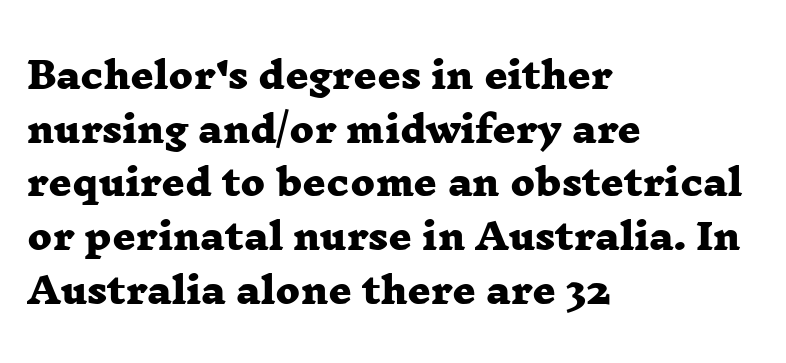
The image shows 36 px heavy, wide serif type; set left-aligned, normal line spacing (1.49x), normal letter spacing, not underlined; low stroke contrast and a medium x-height.
